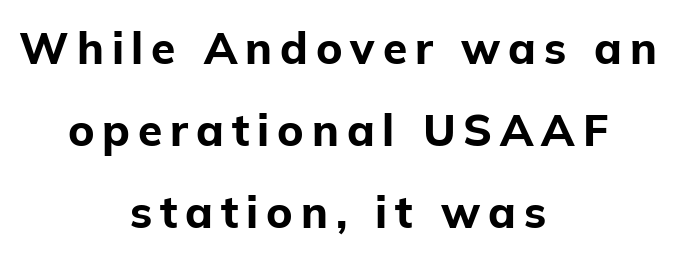
Q: Is the text bold? A: Yes.
Q: Is the text italic (slanted)? A: No, it is upright.
Q: Is the typeface a serif or a sans-serif typeface? A: Sans-serif.
Q: Is the text underlined? A: No.
Q: How is the paragraph aligned? A: Centered.
Q: Width (condensed, normal, or wide)? A: Normal.
Q: Stroke contrast? A: Low.
Q: x-height? A: Medium.
Q: Monospaced? A: No.
